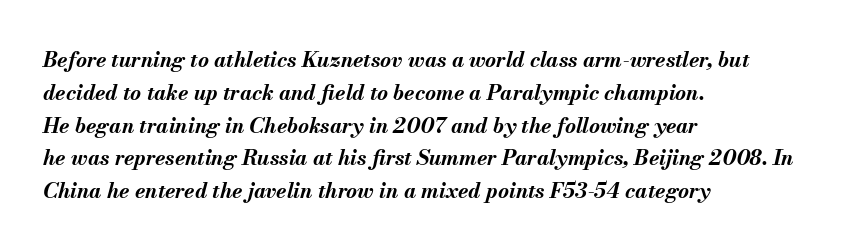
{"italic": "yes", "lean": "right", "slant_degrees": 13, "bold": "yes", "underline": "no", "align": "left", "line_spacing": "normal", "line_spacing_ratio": 1.56, "letter_spacing": "normal", "letter_spacing_em": 0.0, "glyph_px": 21}
